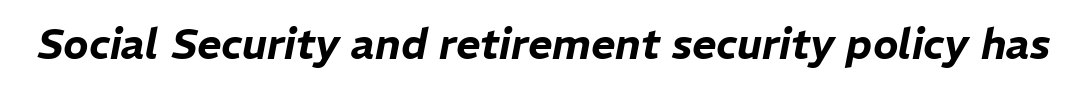
The image shows 42 px text type, italic (leaning right); set normal letter spacing, not underlined; low stroke contrast and a medium x-height.
